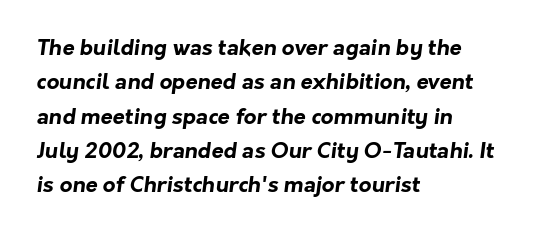
{"bold": "yes", "underline": "no", "align": "left", "line_spacing": "normal", "line_spacing_ratio": 1.56, "letter_spacing": "normal", "letter_spacing_em": 0.0, "glyph_px": 22}
